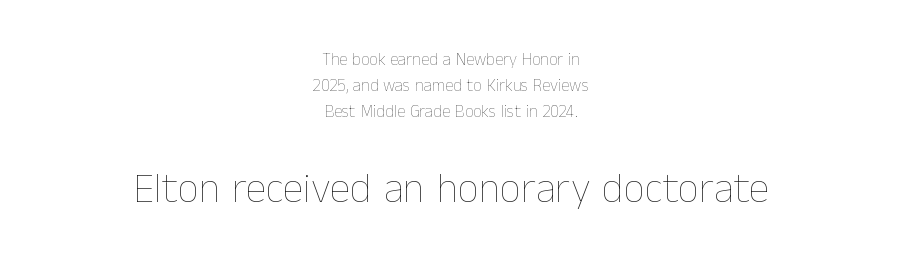
{"italic": "no", "bold": "no", "weight": "thin", "width": "normal", "stroke_contrast": "low", "x_height": "medium", "monospaced": "no", "underline": "no", "align": "center", "line_spacing": "normal", "line_spacing_ratio": 1.53, "letter_spacing": "normal", "letter_spacing_em": 0.0, "larger_block": "second", "size_ratio": 2.47, "glyph_px": 42}
